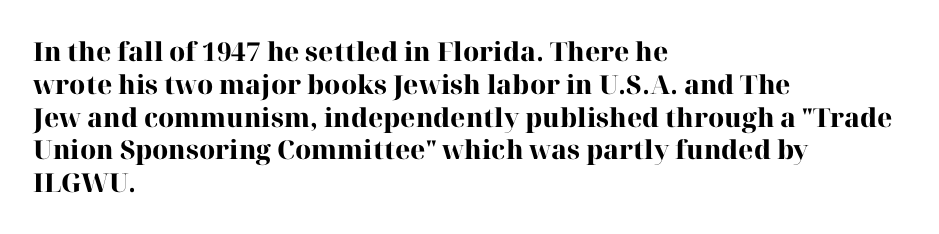
{"italic": "no", "bold": "yes", "underline": "no", "align": "left", "line_spacing": "normal", "line_spacing_ratio": 1.26, "letter_spacing": "normal", "letter_spacing_em": 0.0, "glyph_px": 26}
